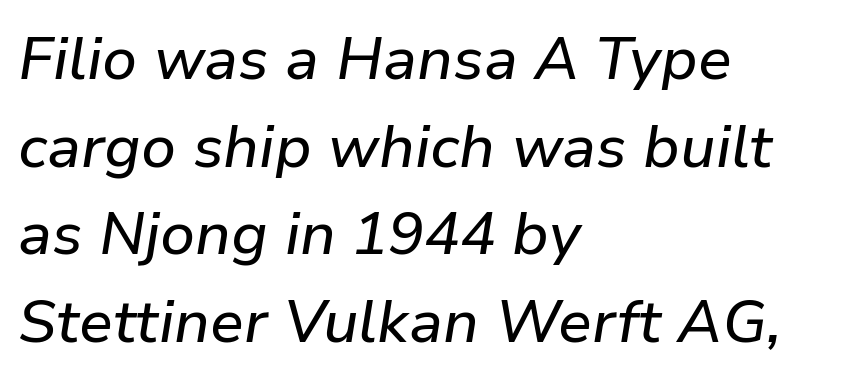
{"italic": "yes", "lean": "right", "slant_degrees": 9, "width": "normal", "stroke_contrast": "low", "x_height": "medium", "monospaced": "no", "underline": "no", "align": "left", "line_spacing": "normal", "line_spacing_ratio": 1.46, "letter_spacing": "normal", "letter_spacing_em": 0.0, "glyph_px": 60}
